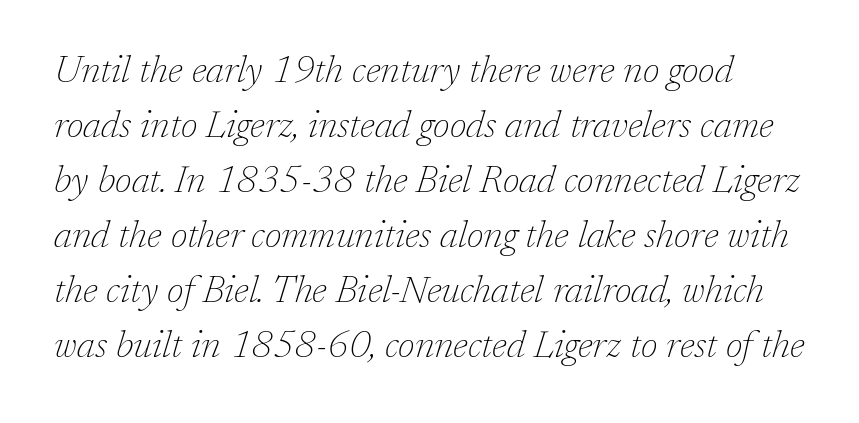
The image shows 38 px thin serif type, italic (leaning right); set normal line spacing (1.45x), normal letter spacing, not underlined; low stroke contrast and a medium x-height.
